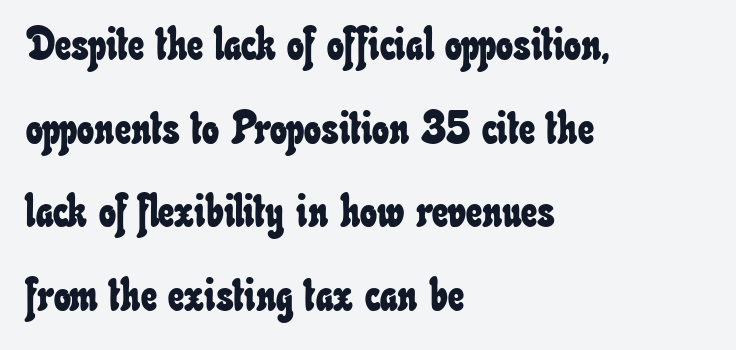
{"width": "condensed", "stroke_contrast": "low", "x_height": "small", "monospaced": "no", "underline": "no", "align": "left", "line_spacing_ratio": 1.86, "letter_spacing": "normal", "letter_spacing_em": 0.0, "glyph_px": 45}
